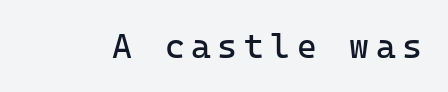
Each stroke keeps to a modest, everyday thickness or less. Every stem runs plumb, perpendicular to the baseline. Honestly, there is no underline to notice here at all. The type family on display is of the sans-serif kind.
